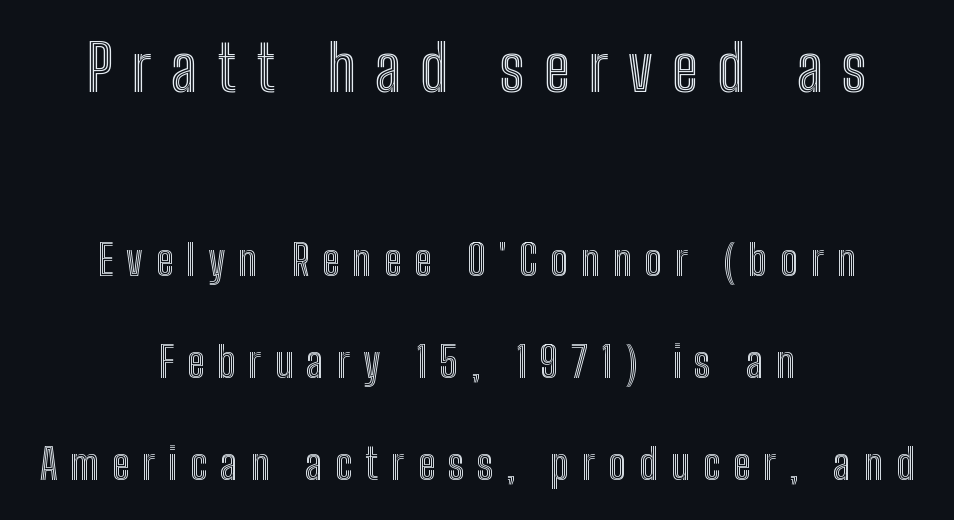
The image shows 64 px condensed type, upright; set centered, loose line spacing (2.38x), unusually wide letter spacing (+0.3 em), not underlined; the first (top) block is 1.49x larger; a medium x-height.
